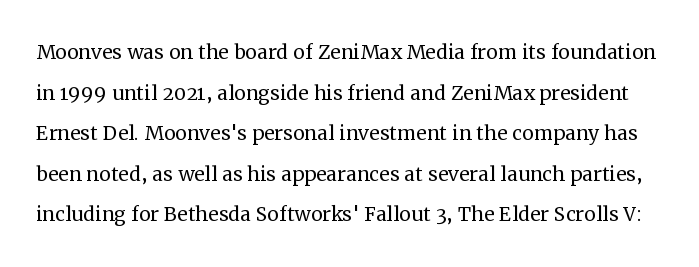
Ink coverage per letter is moderate at most. Decoration check: the copy has no underline. The rendering uses a moderate line-height, typical for paragraphs. Look at the tracking — it's just the regular setting, nothing added. The letters stand straight up with perfectly vertical stems.
